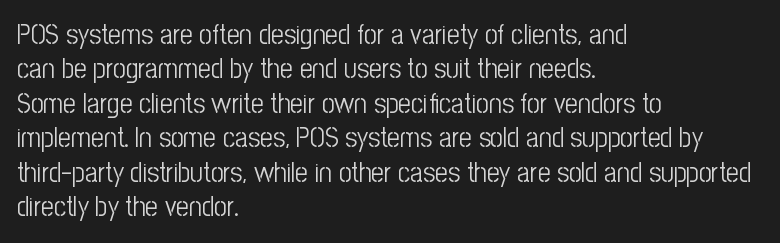
The image shows 28 px light, condensed sans-serif type, upright; set left-aligned, line spacing 1.23x, normal letter spacing, not underlined; low stroke contrast and a medium x-height.
